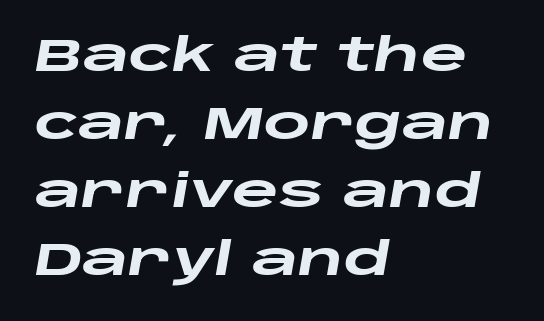
Think of a printed novel: that variable character pitch is what you see here. The baseline area is clear. Does the lettering tilt? It does — this is italic. The type is set solid horizontally, with unmodified tracking. How would I describe the line gaps? Plain and ordinary. If you drew a ruler down the left edge, every line would touch it.
